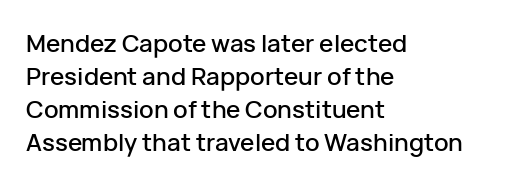
The image shows 24 px text type, upright; set left-aligned, normal line spacing (1.38x), normal letter spacing, not underlined.
